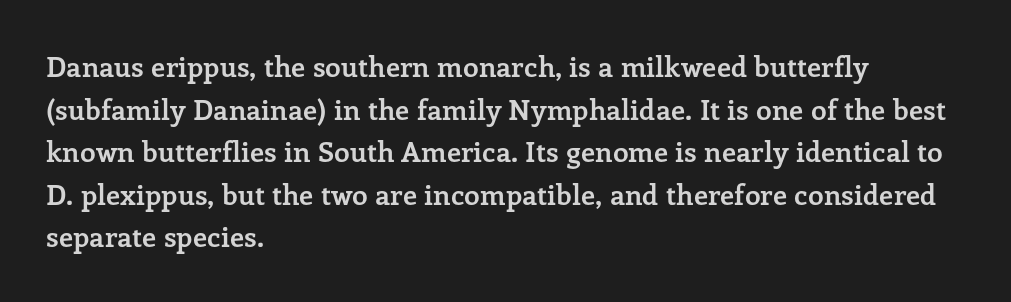
{"serif": "yes", "italic": "no", "bold": "yes", "weight": "semibold", "width": "normal", "stroke_contrast": "low", "x_height": "medium", "monospaced": "no", "underline": "no", "align": "left", "line_spacing": "normal", "line_spacing_ratio": 1.52, "letter_spacing": "normal", "letter_spacing_em": 0.0, "glyph_px": 28}
